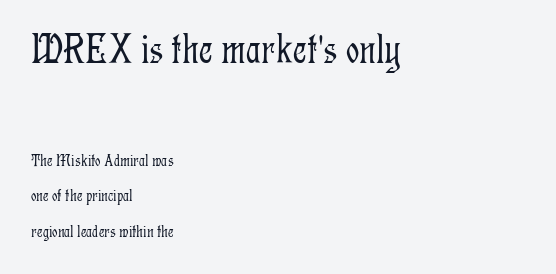
Q: Is the text bold? A: No.
Q: Is the text italic (slanted)? A: No, it is upright.
Q: Is the typeface a serif or a sans-serif typeface? A: Serif.
Q: Is the text underlined? A: No.
Q: How is the paragraph aligned? A: Left-aligned.
Q: Is the spacing between letters normal or unusually wide? A: Normal.
Q: Is the spacing between lines tight, normal or loose? A: Loose.
Q: Which block of text is set in a larger size, the first (top) or the second (bottom)? A: The first (top) one.
Q: Width (condensed, normal, or wide)? A: Condensed.
Q: Stroke contrast? A: Low.
Q: x-height? A: Medium.
Q: Monospaced? A: No.
